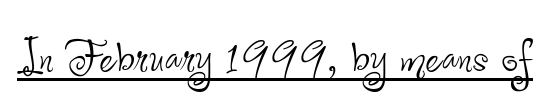
The image shows 58 px thin, condensed sans-serif type; set normal letter spacing, underlined; low stroke contrast and a small x-height.
